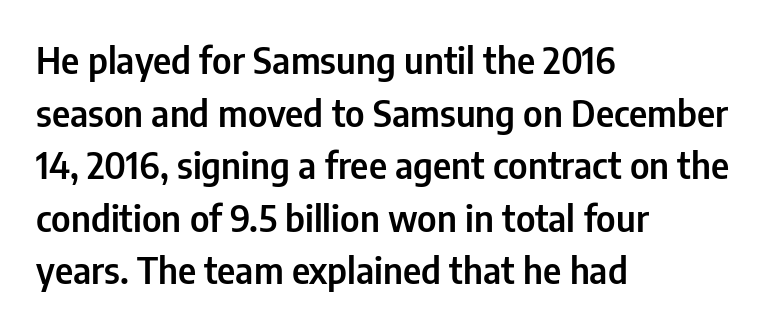
{"serif": "no", "italic": "no", "width": "condensed", "stroke_contrast": "low", "x_height": "medium", "monospaced": "no", "underline": "no", "align": "left", "line_spacing": "normal", "line_spacing_ratio": 1.46, "letter_spacing": "normal", "letter_spacing_em": 0.0, "glyph_px": 36}
